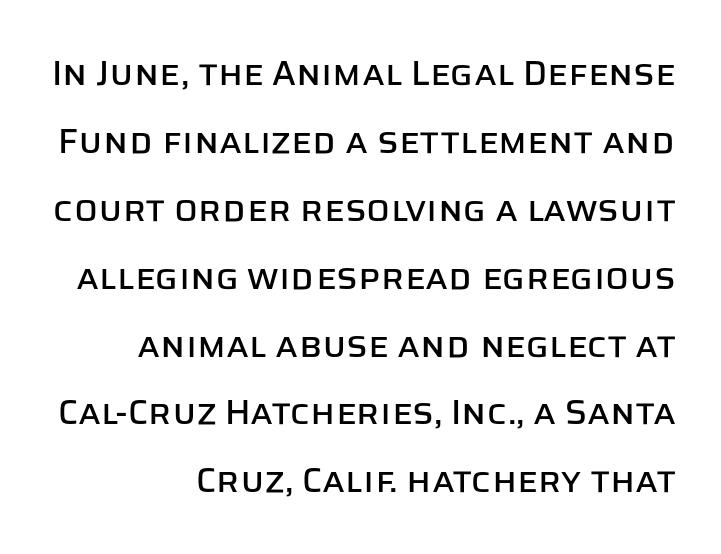
Regarding leading, the lines here are spaced well apart. Right-aligned paragraph, ragged on the left. Rule under the text: the space is simply empty. Ascenders rise straight up at ninety degrees.
